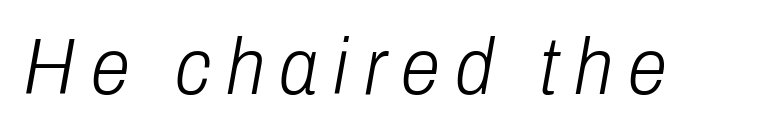
This sample has the flowing, uneven cadence of proportional lettering. Weight: in the light-to-regular range. Observe the lean: these are italic letterforms. The specimen omits any rule beneath the text block's lines.
